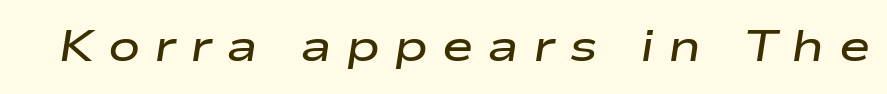
{"italic": "yes", "lean": "right", "slant_degrees": 9, "bold": "semi", "weight": "semibold", "width": "wide", "stroke_contrast": "low", "x_height": "medium", "monospaced": "no", "underline": "no", "letter_spacing": "wide", "letter_spacing_em": 0.32, "glyph_px": 43}
